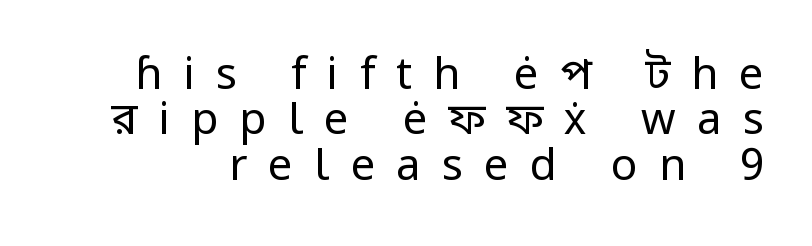
Q: Is the text bold? A: No.
Q: Is the text italic (slanted)? A: No, it is upright.
Q: Is the typeface a serif or a sans-serif typeface? A: Sans-serif.
Q: Is the text underlined? A: No.
Q: Is the spacing between letters normal or unusually wide? A: Unusually wide.
Q: Is the spacing between lines tight, normal or loose? A: Tight.
Q: Width (condensed, normal, or wide)? A: Normal.
Q: Stroke contrast? A: Low.
Q: x-height? A: Medium.
Q: Monospaced? A: No.
